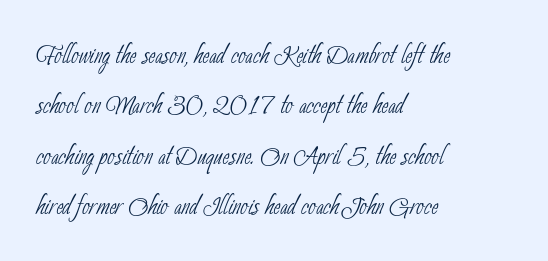
{"serif": "no", "bold": "no", "weight": "thin", "width": "condensed", "stroke_contrast": "low", "x_height": "small", "monospaced": "no", "underline": "no", "align": "left", "line_spacing": "normal", "line_spacing_ratio": 1.53, "letter_spacing": "normal", "letter_spacing_em": 0.0, "glyph_px": 33}
